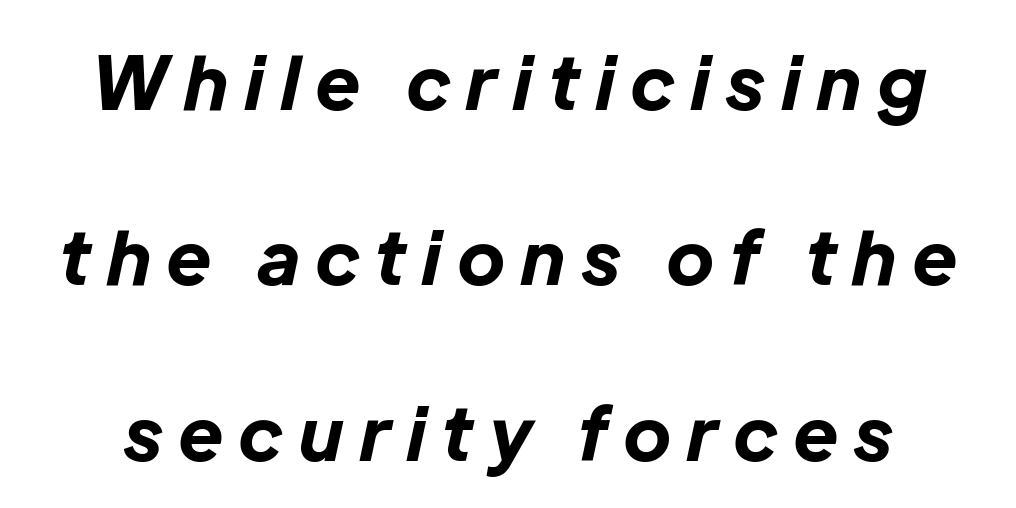
{"italic": "yes", "lean": "right", "slant_degrees": 12, "bold": "yes", "weight": "bold", "width": "normal", "stroke_contrast": "low", "x_height": "medium", "monospaced": "no", "underline": "no", "line_spacing": "loose", "line_spacing_ratio": 2.37, "letter_spacing": "wide", "letter_spacing_em": 0.23, "glyph_px": 74}
